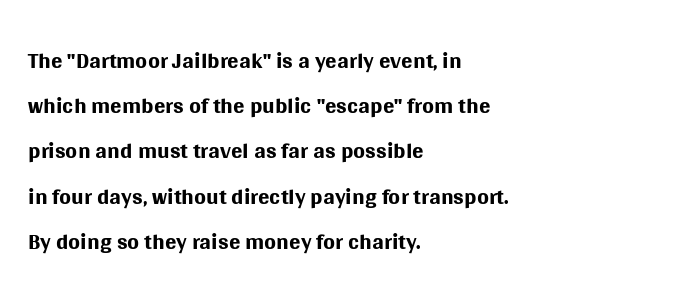
{"serif": "no", "italic": "no", "bold": "no", "weight": "regular", "width": "normal", "stroke_contrast": "medium", "x_height": "large", "monospaced": "no", "underline": "no", "align": "left", "line_spacing": "normal", "line_spacing_ratio": 1.33, "letter_spacing": "normal", "letter_spacing_em": 0.0, "glyph_px": 34}
